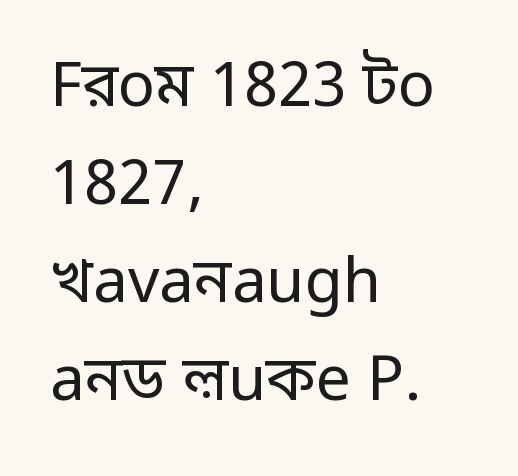
{"serif": "no", "italic": "no", "bold": "no", "weight": "regular", "width": "normal", "stroke_contrast": "low", "x_height": "medium", "monospaced": "no", "underline": "no", "align": "left", "line_spacing": "normal", "line_spacing_ratio": 1.58, "letter_spacing": "normal", "letter_spacing_em": 0.0, "glyph_px": 62}
